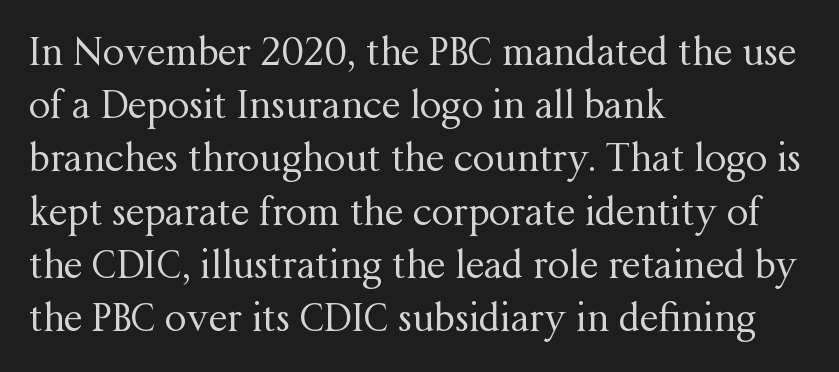
Q: Is the text bold? A: No.
Q: Is the text italic (slanted)? A: No, it is upright.
Q: Is the typeface a serif or a sans-serif typeface? A: Serif.
Q: Is the text underlined? A: No.
Q: How is the paragraph aligned? A: Left-aligned.
Q: Is the spacing between letters normal or unusually wide? A: Normal.
Q: Is the spacing between lines tight, normal or loose? A: Normal.
Q: Width (condensed, normal, or wide)? A: Normal.
Q: Stroke contrast? A: Medium.
Q: x-height? A: Medium.
Q: Monospaced? A: No.
